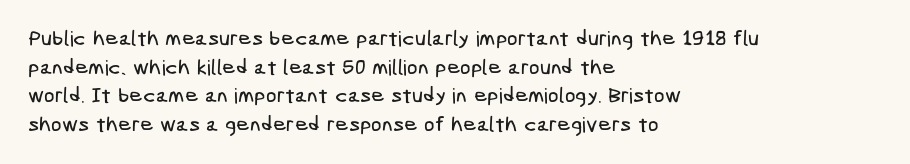
The image shows 21 px text type; set left-aligned, normal line spacing (1.36x), normal letter spacing, not underlined.
